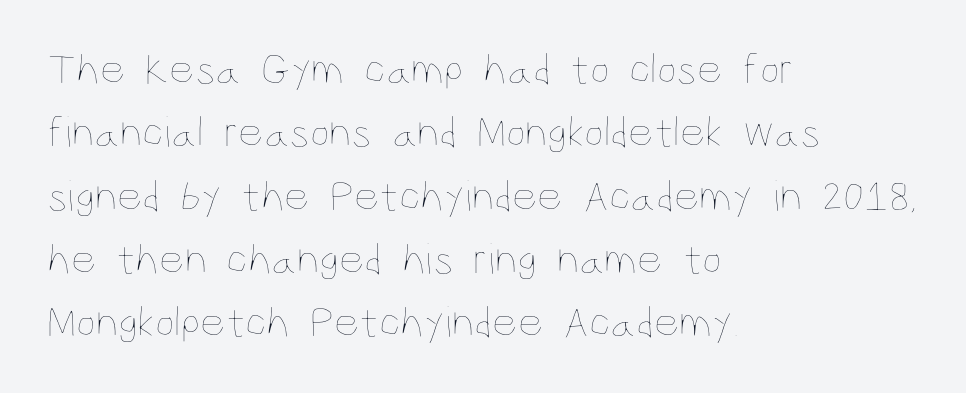
The image shows 44 px thin, condensed type, upright; set left-aligned, normal line spacing (1.44x), normal letter spacing, not underlined; low stroke contrast and a large x-height.
